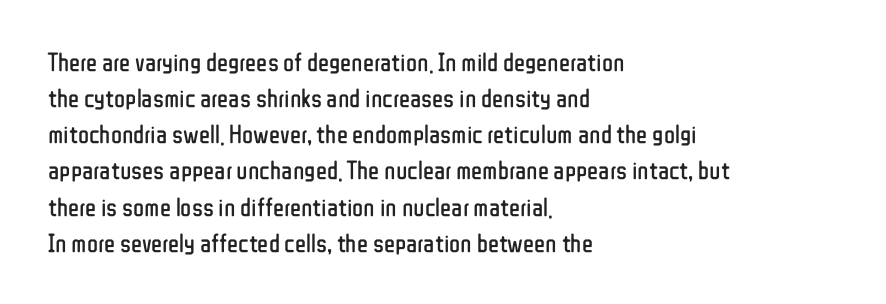
{"italic": "no", "bold": "no", "underline": "no", "align": "left", "line_spacing": "normal", "line_spacing_ratio": 1.39, "letter_spacing": "normal", "letter_spacing_em": 0.0, "glyph_px": 26}
